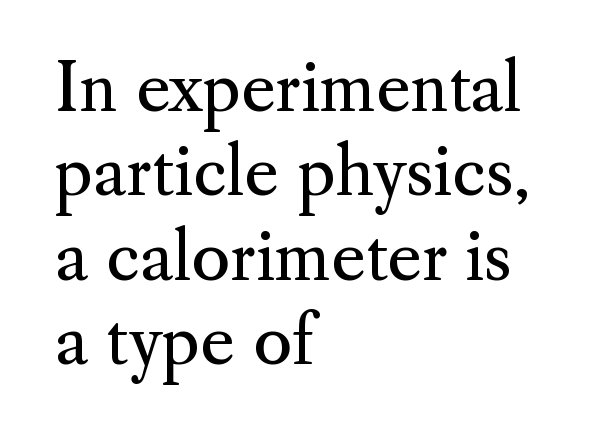
Q: Is the text bold? A: No.
Q: Is the text italic (slanted)? A: No, it is upright.
Q: Is the typeface a serif or a sans-serif typeface? A: Serif.
Q: Is the text underlined? A: No.
Q: How is the paragraph aligned? A: Left-aligned.
Q: Is the spacing between letters normal or unusually wide? A: Normal.
Q: Is the spacing between lines tight, normal or loose? A: Normal.
Q: Width (condensed, normal, or wide)? A: Normal.
Q: Stroke contrast? A: Medium.
Q: x-height? A: Small.
Q: Monospaced? A: No.
